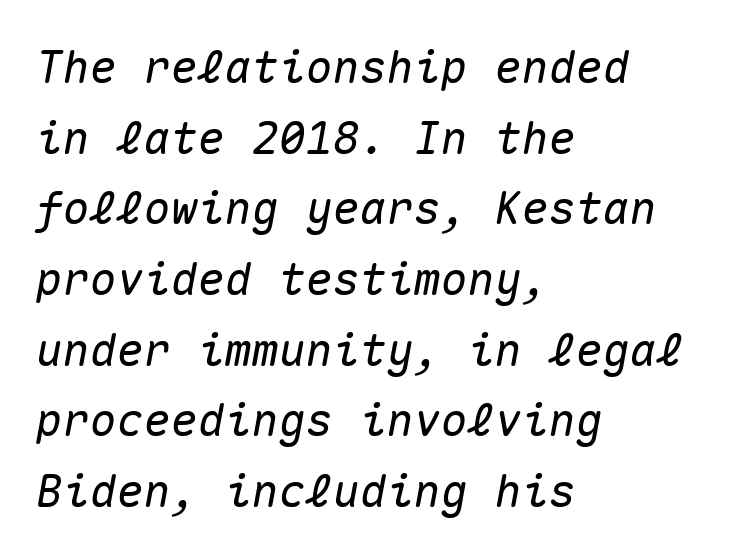
{"italic": "yes", "lean": "right", "slant_degrees": 10, "width": "normal", "stroke_contrast": "medium", "x_height": "medium", "monospaced": "yes", "underline": "no", "align": "left", "line_spacing": "normal", "line_spacing_ratio": 1.57, "letter_spacing": "normal", "letter_spacing_em": 0.0, "glyph_px": 45}
